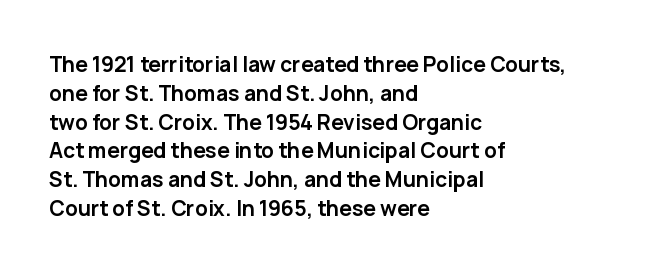
Q: Is the text bold? A: Yes.
Q: Is the text italic (slanted)? A: No, it is upright.
Q: Is the text underlined? A: No.
Q: How is the paragraph aligned? A: Left-aligned.
Q: Is the spacing between letters normal or unusually wide? A: Normal.
Q: Is the spacing between lines tight, normal or loose? A: Normal.
